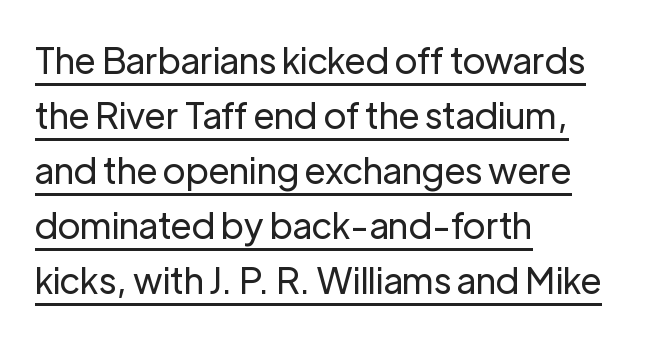
Is this a fixed-width face? No — the glyphs have proportional, varying widths. The typesetter has applied underlining to the passage shown. Is this a heavy cut? Hardly; it is regular or lighter. This rendering leaves character spacing at its baseline value. Does the copy run flush right? No — it runs flush left.
